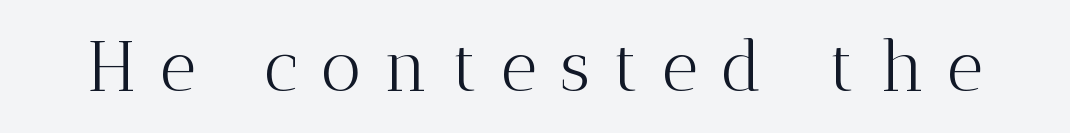
{"serif": "yes", "italic": "no", "bold": "no", "weight": "light", "width": "normal", "stroke_contrast": "medium", "x_height": "medium", "monospaced": "no", "underline": "no", "letter_spacing": "wide", "letter_spacing_em": 0.33, "glyph_px": 71}
